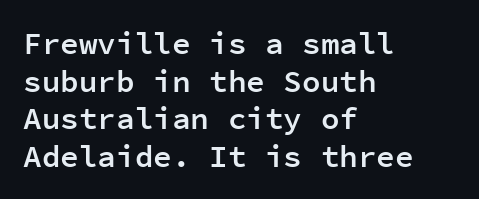
The image shows 31 px semibold sans-serif type, upright, monospaced; set left-aligned, line spacing 1.21x, normal letter spacing, not underlined; low stroke contrast and a medium x-height.
